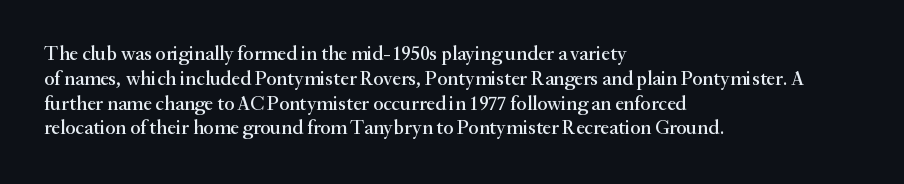
The image shows 20 px text type, upright; set left-aligned, line spacing 1.24x, normal letter spacing, not underlined.
